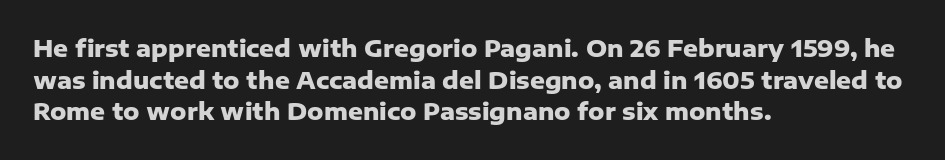
The lines are quadded left. Regular leading. Nothing unusual about the tracking: characters are spaced as the font intends. The font is running at its bold setting. Tall strokes in this sample are plumb rather than angled.
